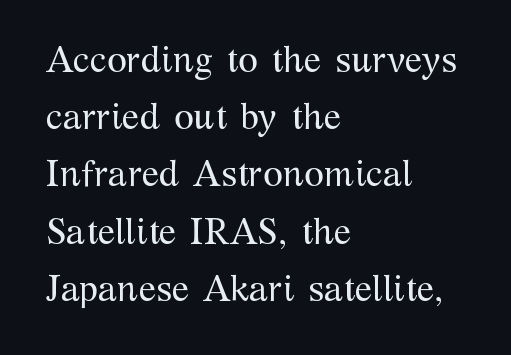
Underline: absent. This sample keeps an unexceptional amount of space between lines. You could not count columns in this text — the font is proportionally spaced. The typography opts for an upright posture over an oblique one. The passage shown is not bold in any degree. Check where the strokes stop: tiny serifs finish them off.
